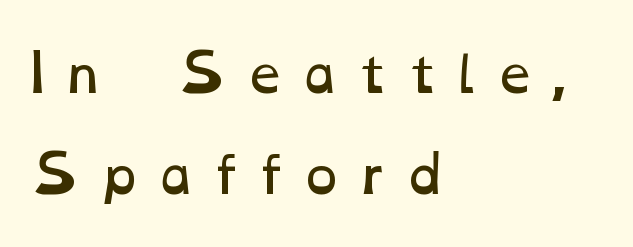
The image shows 51 px regular-weight, wide type; set left-aligned, loose line spacing (1.98x), unusually wide letter spacing (+0.26 em), not underlined; low stroke contrast and a medium x-height.
